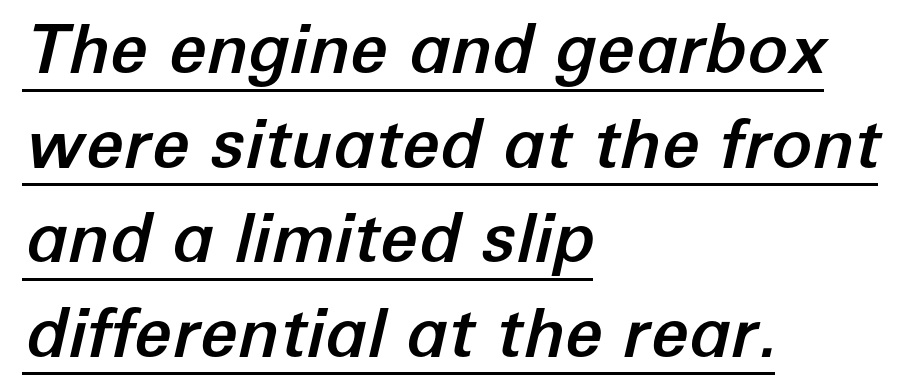
The image shows 68 px text type, italic (leaning right); set left-aligned, normal line spacing (1.39x), normal letter spacing, underlined; low stroke contrast and a medium x-height.
